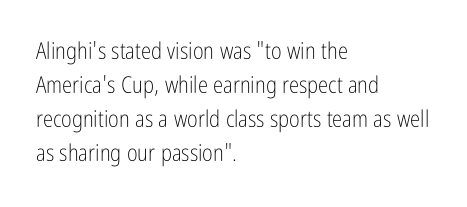
The type sits square on the baseline with zero lean. Stem width sits at or under what a default text font uses. Horizontally, the lines are justified to the leading edge only. This sample keeps an unexceptional amount of space between lines. The space beneath each line is pristine and unruled. There is no visible air inserted between adjacent glyphs.
